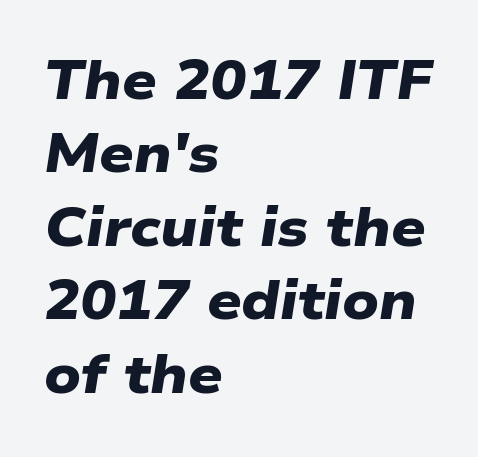
{"serif": "no", "bold": "yes", "weight": "heavy", "width": "wide", "stroke_contrast": "low", "x_height": "medium", "monospaced": "no", "underline": "no", "align": "left", "line_spacing": "normal", "line_spacing_ratio": 1.36, "letter_spacing": "normal", "letter_spacing_em": 0.0, "glyph_px": 54}
